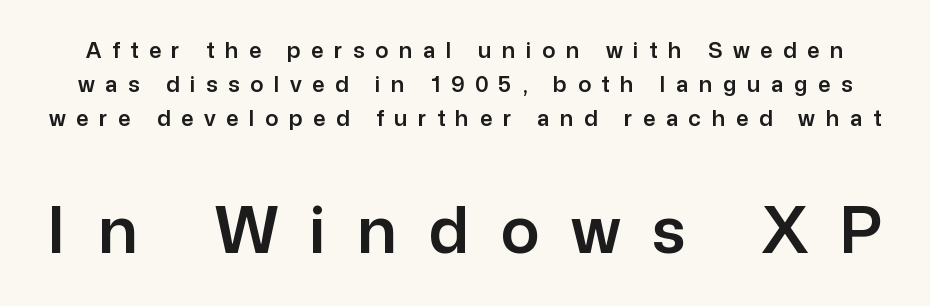
{"serif": "no", "italic": "no", "width": "normal", "stroke_contrast": "low", "x_height": "medium", "monospaced": "no", "underline": "no", "line_spacing": "normal", "line_spacing_ratio": 1.55, "letter_spacing": "wide", "letter_spacing_em": 0.48, "larger_block": "second", "size_ratio": 2.95, "glyph_px": 65}
